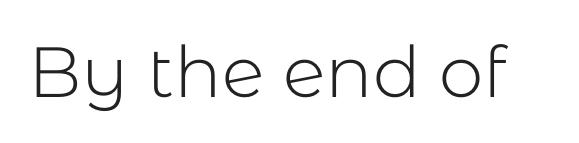
Tall strokes in this sample are plumb rather than angled. Standard letterfit; no display-style spreading of the glyphs. This sample has the flowing, uneven cadence of proportional lettering. Words float on clear page, feet unadorned. Nothing heavy about these letters — not bold at all. Check where the strokes stop: nothing finishes them off — pure sans.
